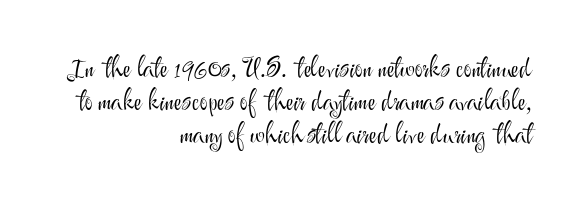
These glyphs show unthickened strokes, regular width or finer. Type without underlining. The lines in this sample share a right terminus and differ only in where they begin. These lines keep a tight, regular rhythm from letter to letter.
